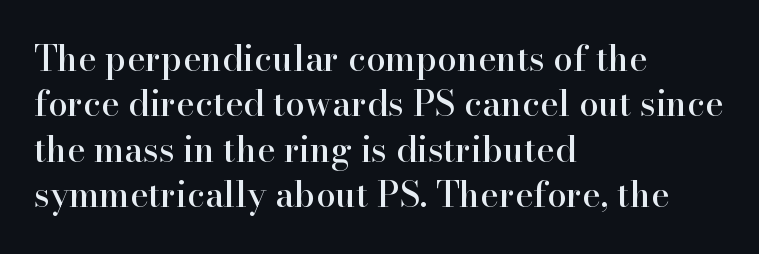
The image shows 35 px serif type, upright; set left-aligned, normal line spacing (1.3x), normal letter spacing, not underlined; high stroke contrast and a small x-height.
